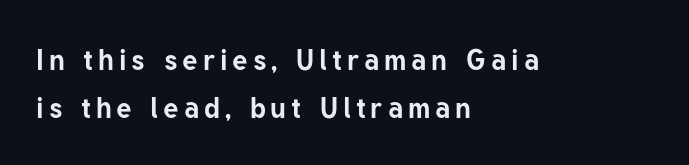
Q: Is the text bold? A: Yes.
Q: Is the text italic (slanted)? A: No, it is upright.
Q: Is the typeface a serif or a sans-serif typeface? A: Sans-serif.
Q: Is the text underlined? A: No.
Q: How is the paragraph aligned? A: Left-aligned.
Q: Is the spacing between lines tight, normal or loose? A: Normal.
Q: Width (condensed, normal, or wide)? A: Normal.
Q: Stroke contrast? A: Low.
Q: x-height? A: Medium.
Q: Monospaced? A: No.
